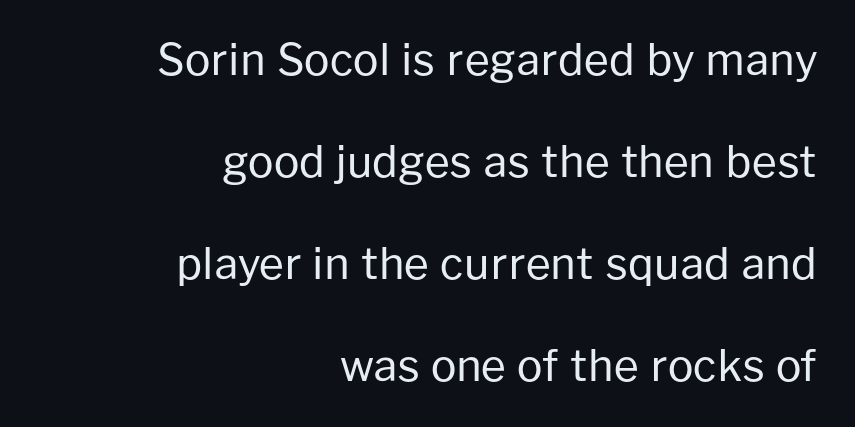
Each letter keeps its own natural width here, so spacing adapts to shape. You can tell from the bare stems that sans-serif type was used. Nobody touched the tracking dial on this one. Plain, unruled lines of type. Style check: upright.
